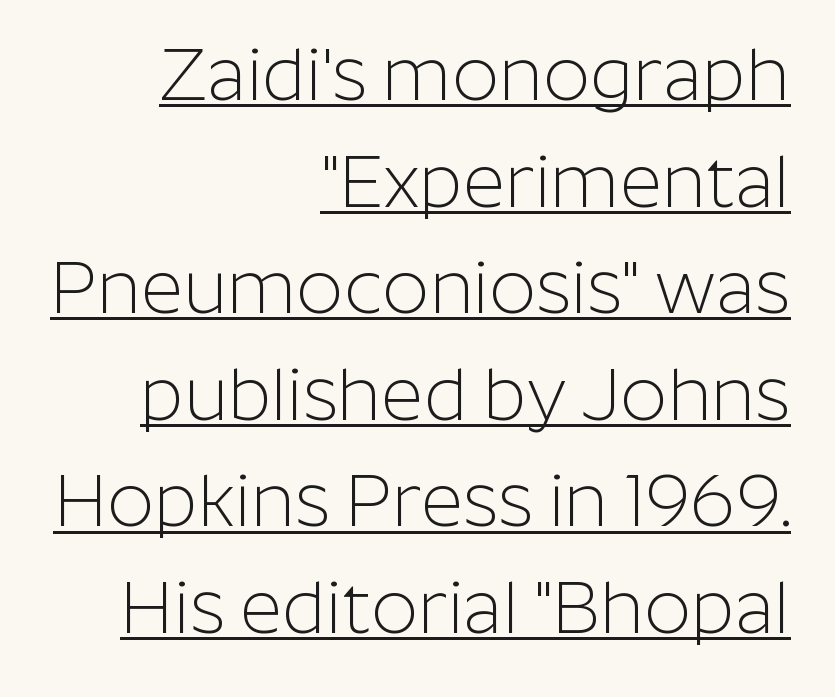
Q: Is the text bold? A: No.
Q: Is the text italic (slanted)? A: No, it is upright.
Q: Is the typeface a serif or a sans-serif typeface? A: Sans-serif.
Q: Is the text underlined? A: Yes.
Q: How is the paragraph aligned? A: Right-aligned.
Q: Is the spacing between letters normal or unusually wide? A: Normal.
Q: Is the spacing between lines tight, normal or loose? A: Normal.
Q: Width (condensed, normal, or wide)? A: Normal.
Q: Stroke contrast? A: Low.
Q: x-height? A: Medium.
Q: Monospaced? A: No.
